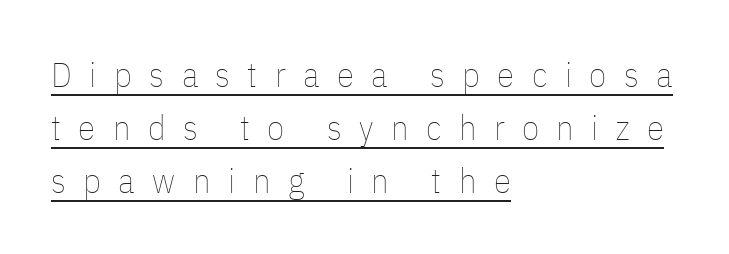
The image shows 35 px thin, condensed type, upright; set left-aligned, normal line spacing (1.51x), unusually wide letter spacing (+0.5 em), underlined; low stroke contrast and a medium x-height.
